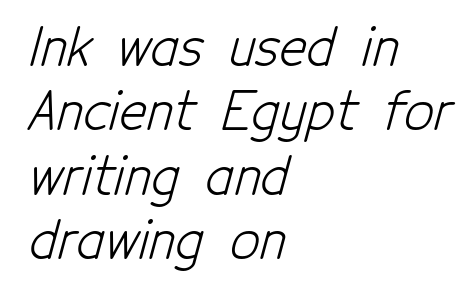
The image shows 52 px light, condensed sans-serif type; set left-aligned, line spacing 1.24x, normal letter spacing, not underlined; low stroke contrast and a medium x-height.
